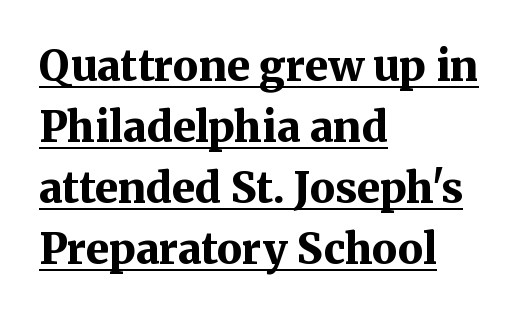
Q: Is the text bold? A: Yes.
Q: Is the text italic (slanted)? A: No, it is upright.
Q: Is the typeface a serif or a sans-serif typeface? A: Serif.
Q: Is the text underlined? A: Yes.
Q: How is the paragraph aligned? A: Left-aligned.
Q: Is the spacing between letters normal or unusually wide? A: Normal.
Q: Is the spacing between lines tight, normal or loose? A: Normal.
Q: Width (condensed, normal, or wide)? A: Normal.
Q: Stroke contrast? A: Medium.
Q: x-height? A: Medium.
Q: Monospaced? A: No.
